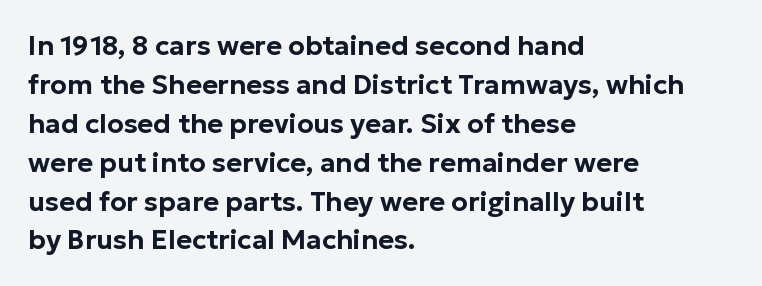
This block has exactly the height ordinary leading produces. The specimen reads as upright at a glance. Letters rest on an invisible, unmarked baseline. Compared with typical body copy, the letter spacing here is the same.
